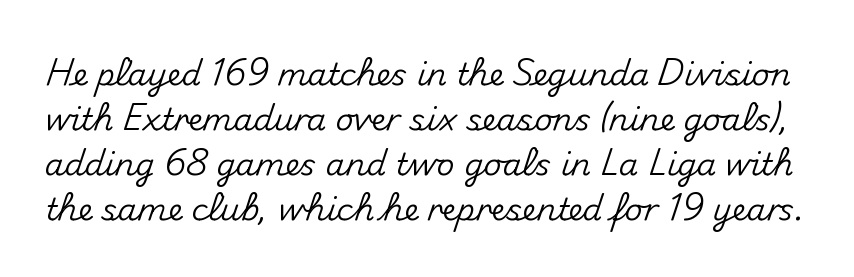
Q: Is the text italic (slanted)? A: Yes.
Q: Is the typeface a serif or a sans-serif typeface? A: Sans-serif.
Q: Is the text underlined? A: No.
Q: Is the spacing between letters normal or unusually wide? A: Normal.
Q: Is the spacing between lines tight, normal or loose? A: Normal.
Q: Width (condensed, normal, or wide)? A: Normal.
Q: Stroke contrast? A: Medium.
Q: x-height? A: Small.
Q: Monospaced? A: No.
